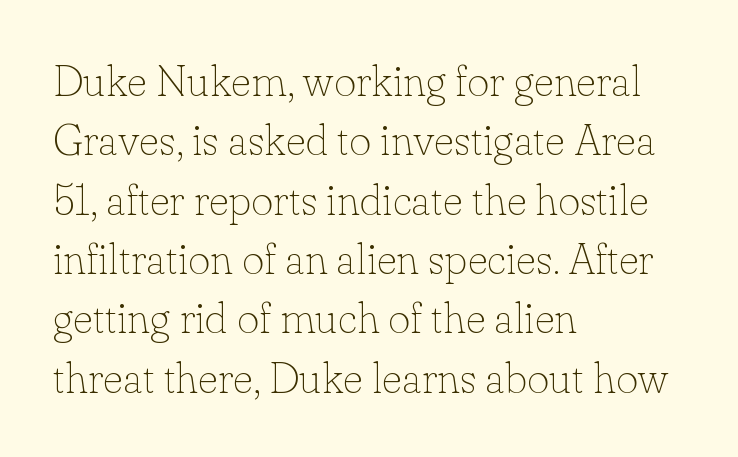
The rendering keeps characters at their native spacing. Ascenders rise straight up at ninety degrees. Note: serifs present on the glyphs. Stems and bowls with no extra thickness — not bold. The passage shown is typed in a proportional face where columns would drift. The vertical gap from one line to the next is medium.
